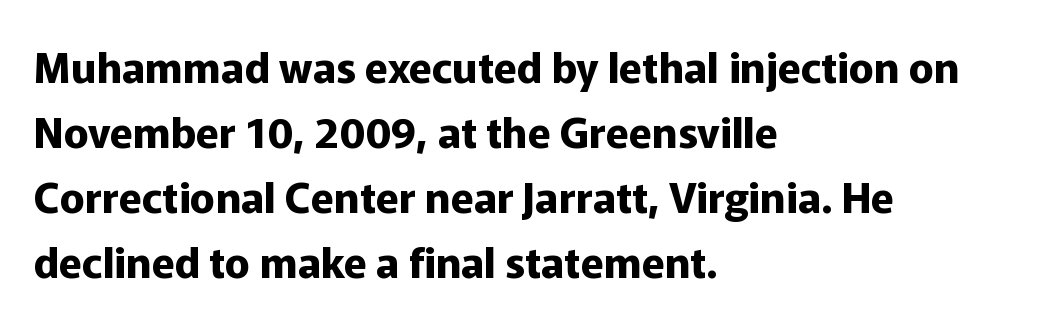
The face used here is proportionally spaced, like ordinary book or web type. In terms of weight, the rendering is a true, heavy bold. This is roman type, the default non-slanted kind. If you measured baseline to baseline, you'd find a middling distance.
